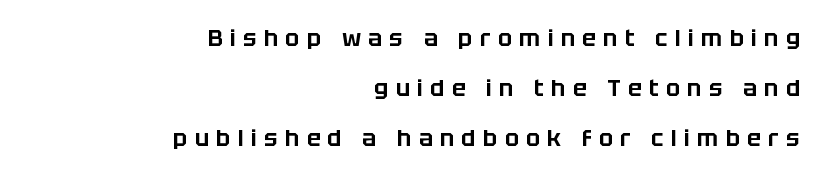
The image shows 23 px text type, upright; set right-aligned, loose line spacing (2.18x), unusually wide letter spacing (+0.32 em), not underlined.
